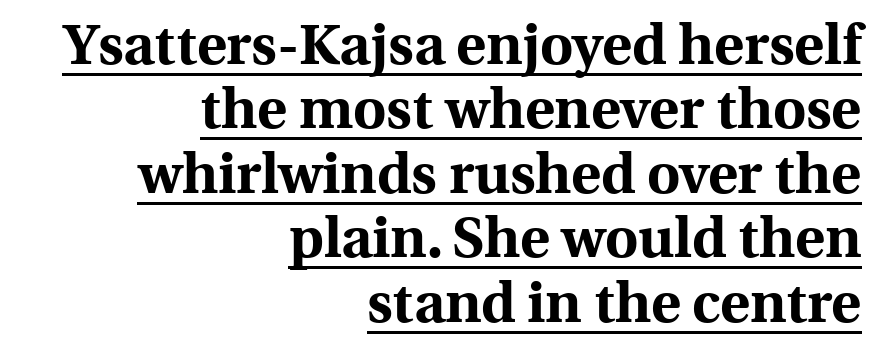
The image shows 57 px bold serif type, upright; set right-aligned, tight line spacing (1.13x), normal letter spacing, underlined; a medium x-height.
